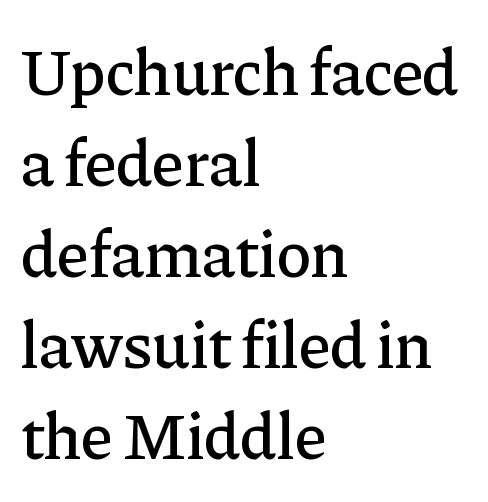
Tracking here is standard; glyphs follow each other at the usual distance. A typesetter would mark this as roman, not italic. The letters advance in unequal steps, a hallmark of proportional type. Underline: absent.
